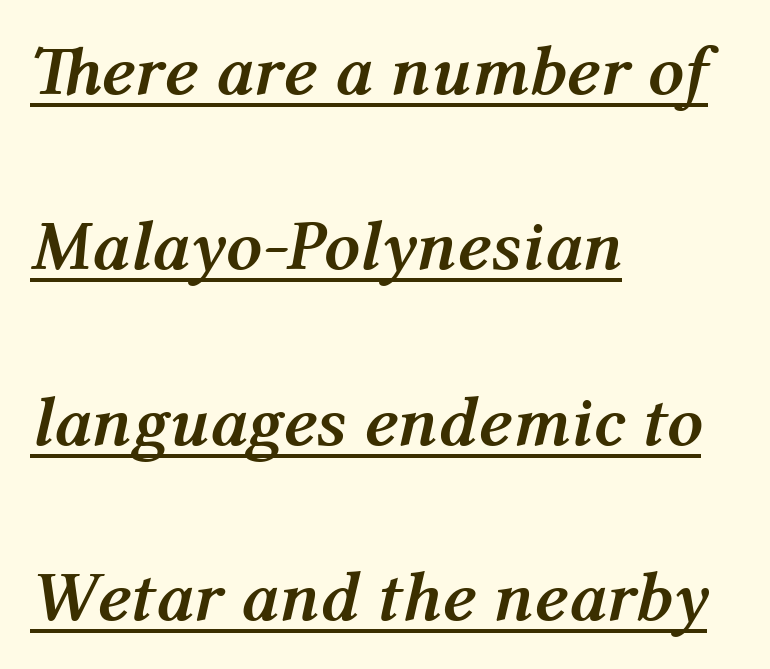
The image shows 71 px semibold type, italic (leaning right); set left-aligned, loose line spacing (2.47x), normal letter spacing, underlined; medium stroke contrast and a medium x-height.
